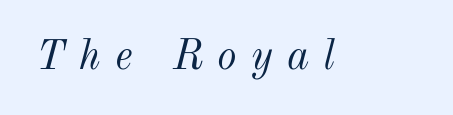
{"italic": "yes", "lean": "right", "slant_degrees": 12, "bold": "no", "weight": "light", "width": "normal", "stroke_contrast": "medium", "x_height": "small", "monospaced": "no", "underline": "no", "letter_spacing": "wide", "letter_spacing_em": 0.34, "glyph_px": 42}
